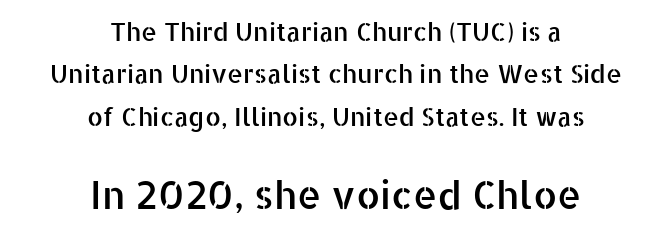
Q: Is the text italic (slanted)? A: No, it is upright.
Q: Is the typeface a serif or a sans-serif typeface? A: Sans-serif.
Q: Is the text underlined? A: No.
Q: How is the paragraph aligned? A: Centered.
Q: Is the spacing between letters normal or unusually wide? A: Normal.
Q: Is the spacing between lines tight, normal or loose? A: Normal.
Q: Which block of text is set in a larger size, the first (top) or the second (bottom)? A: The second (bottom) one.
Q: Width (condensed, normal, or wide)? A: Normal.
Q: Stroke contrast? A: Low.
Q: x-height? A: Medium.
Q: Monospaced? A: No.
